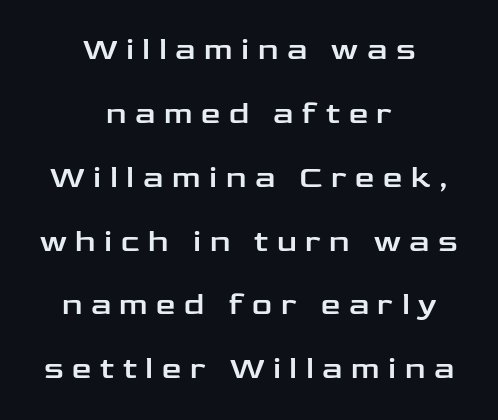
{"serif": "no", "italic": "no", "width": "wide", "stroke_contrast": "low", "x_height": "medium", "monospaced": "no", "underline": "no", "align": "center", "line_spacing": "loose", "line_spacing_ratio": 2.06, "letter_spacing": "wide", "letter_spacing_em": 0.28, "glyph_px": 31}
